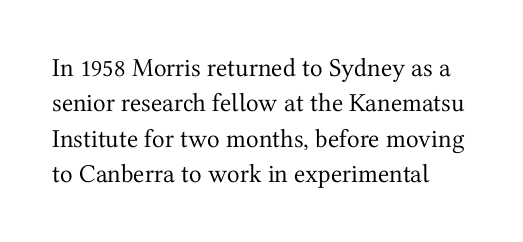
The image shows 26 px text type, upright; set normal line spacing (1.36x), normal letter spacing, not underlined.
